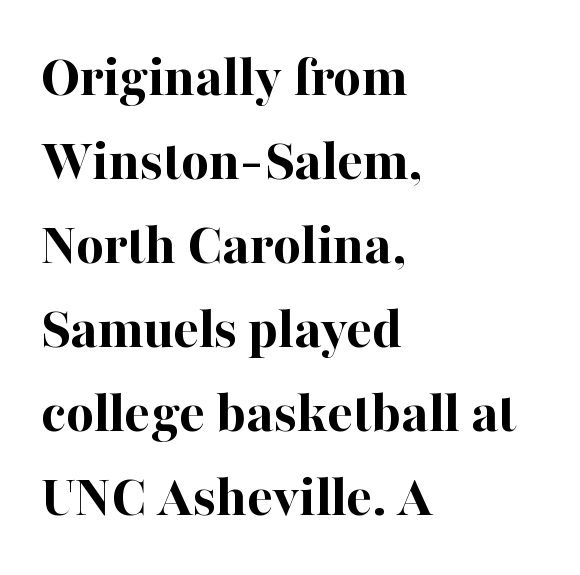
Evenly set lines give the paragraph a standard silhouette. Note: serifs present on the glyphs. In terms of posture, this sample is upright. Note the varied advance widths — an 'i' is clearly narrower than an 'm'. Students, note that the glyphs here touch the page at normal intervals. Reading down the block, your eye returns to a fixed left position each line.
